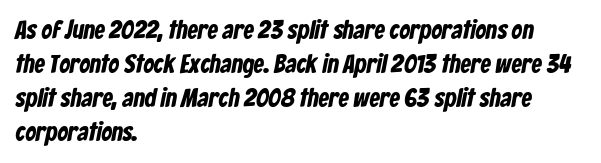
How would I describe the line gaps? Plain and ordinary. These lines are set flush left with a ragged right edge. The space beneath each line is pristine and unruled. Spacing between characters is what you'd get straight out of the box.
